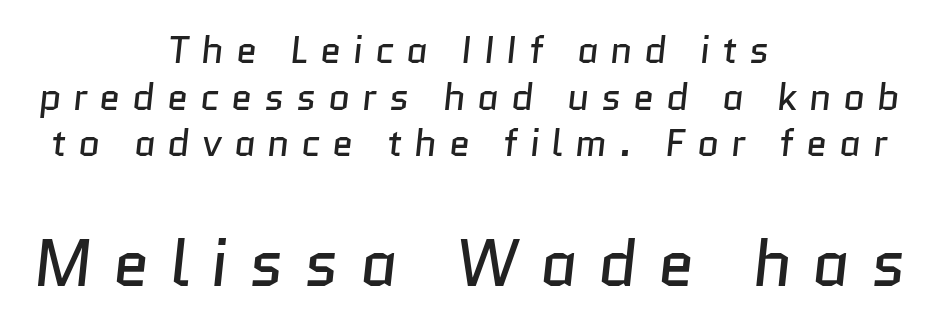
Caption: multi-line text, centered on the measure. A clean baseline with only descenders dipping below it. The face used here is proportionally spaced, like ordinary book or web type. This layout puts the modest block above and the oversized block below. Weight: regular or lighter.
